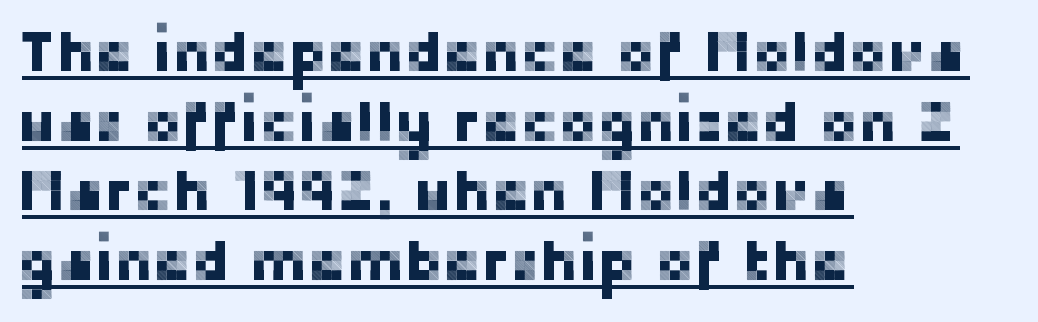
Q: Is the text italic (slanted)? A: No, it is upright.
Q: Is the typeface a serif or a sans-serif typeface? A: Sans-serif.
Q: Is the text underlined? A: Yes.
Q: How is the paragraph aligned? A: Left-aligned.
Q: Is the spacing between letters normal or unusually wide? A: Normal.
Q: Width (condensed, normal, or wide)? A: Normal.
Q: Stroke contrast? A: Low.
Q: x-height? A: Medium.
Q: Monospaced? A: No.
